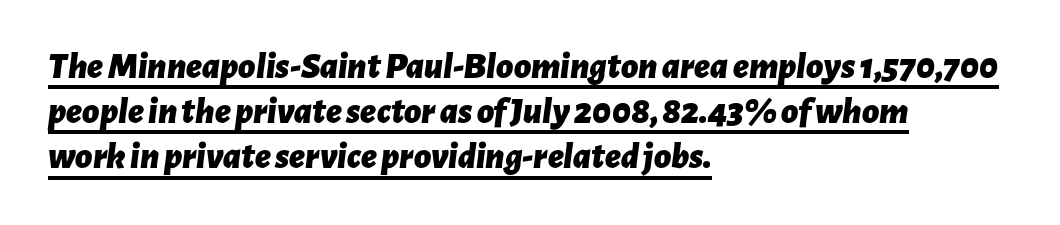
{"italic": "yes", "lean": "right", "slant_degrees": 7, "bold": "yes", "weight": "bold", "width": "normal", "stroke_contrast": "low", "x_height": "medium", "monospaced": "no", "underline": "yes", "align": "left", "line_spacing_ratio": 1.22, "letter_spacing": "normal", "letter_spacing_em": 0.0, "glyph_px": 37}
